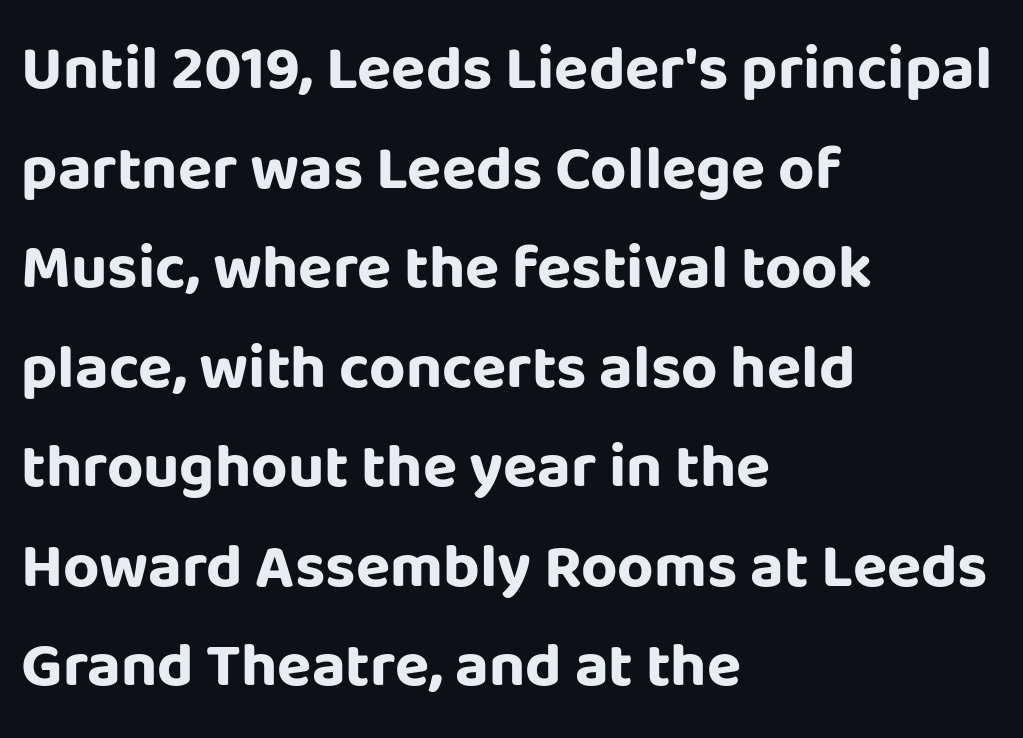
The passage shown stacks its lines at a standard gap. Underline: absent. I'd call this a sans setting — the letters go barefoot. The lettering stays uniformly vertical, giving the passage a roman look. Think of a printed novel: that variable character pitch is what you see here.
